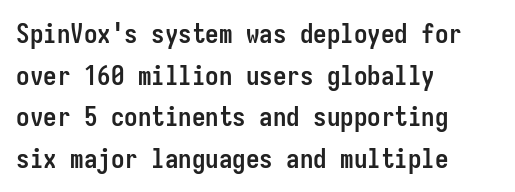
This sample keeps an unexceptional amount of space between lines. Which margin do the lines hug? The left one — the right edge is uneven. The specimen omits any rule beneath the text block's lines. Students, note that the glyphs here touch the page at normal intervals. This is heavy type, rendered in bold.
